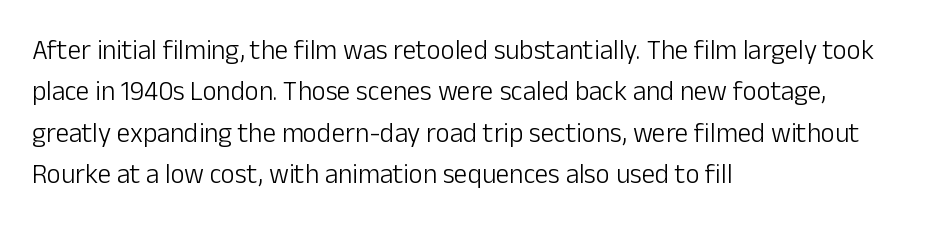
In terms of leading, this rendering sits right in the middle. The lettering stays uniformly vertical, giving the passage a roman look. Decoration check: the copy has no underline. The passage shown is not bold in any degree. How are the letters spaced? Ordinarily, with no added tracking.
